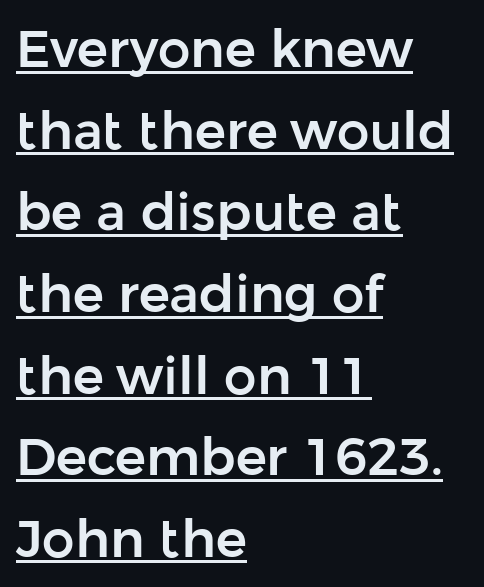
Classification — sans serif. Rendered with straight, roman letterforms. Glyph-to-glyph distance matches everyday printed text. These lines are rendered in a variable-pitch font. Regular leading. These lines stack with their left ends in a neat column.
